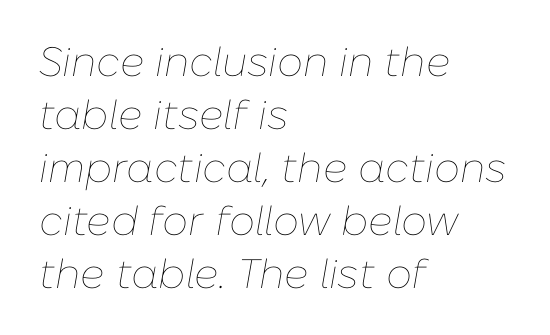
Q: Is the text bold? A: No.
Q: Is the text italic (slanted)? A: Yes, it leans right by about 10 degrees.
Q: Is the text underlined? A: No.
Q: How is the paragraph aligned? A: Left-aligned.
Q: Is the spacing between letters normal or unusually wide? A: Normal.
Q: Is the spacing between lines tight, normal or loose? A: Normal.
Q: Width (condensed, normal, or wide)? A: Normal.
Q: Stroke contrast? A: Low.
Q: x-height? A: Medium.
Q: Monospaced? A: No.
